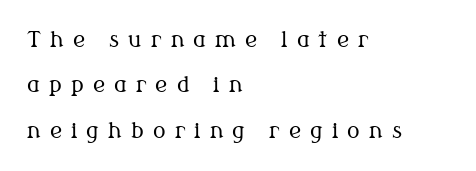
Q: Is the text bold? A: No.
Q: Is the text italic (slanted)? A: No, it is upright.
Q: Is the text underlined? A: No.
Q: How is the paragraph aligned? A: Left-aligned.
Q: Is the spacing between letters normal or unusually wide? A: Unusually wide.
Q: Is the spacing between lines tight, normal or loose? A: Loose.
